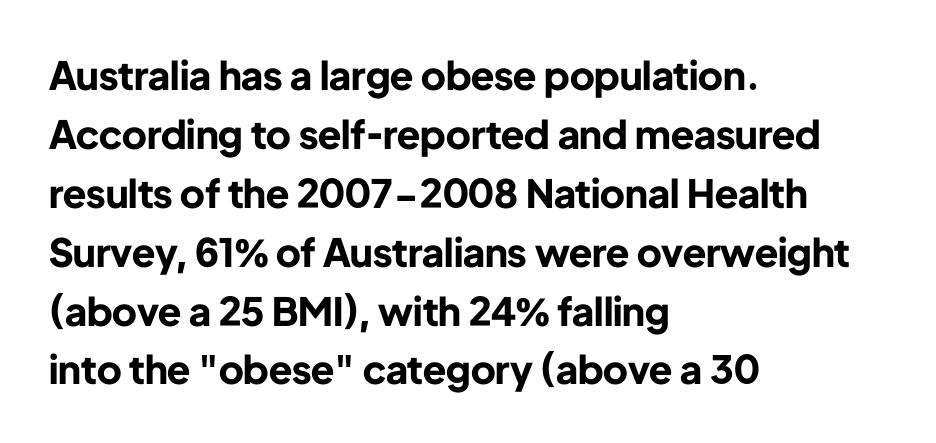
The image shows 39 px bold sans-serif type, upright; set left-aligned, normal line spacing (1.51x), normal letter spacing, not underlined; low stroke contrast and a medium x-height.
